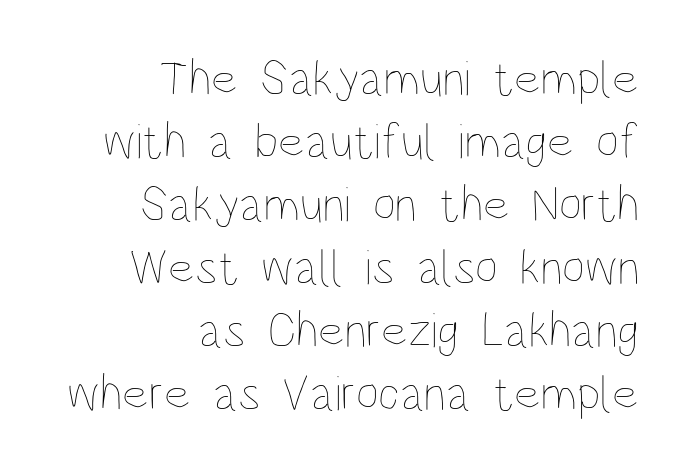
{"italic": "no", "bold": "no", "weight": "thin", "width": "condensed", "stroke_contrast": "low", "x_height": "large", "monospaced": "no", "underline": "no", "align": "right", "line_spacing": "normal", "line_spacing_ratio": 1.26, "letter_spacing": "normal", "letter_spacing_em": 0.0, "glyph_px": 50}
